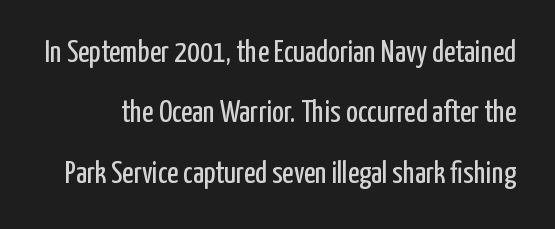
The image shows 31 px regular-weight, condensed sans-serif type, upright; set loose line spacing (1.95x), normal letter spacing, not underlined; low stroke contrast and a medium x-height.
